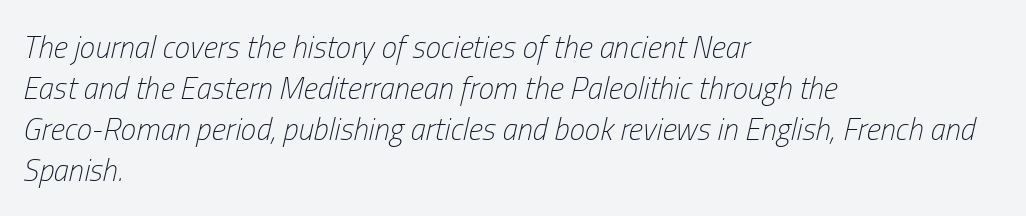
{"italic": "yes", "lean": "right", "slant_degrees": 13, "bold": "no", "weight": "light", "width": "condensed", "stroke_contrast": "low", "x_height": "medium", "monospaced": "no", "underline": "no", "align": "left", "line_spacing": "normal", "line_spacing_ratio": 1.32, "letter_spacing": "normal", "letter_spacing_em": 0.0, "glyph_px": 31}
